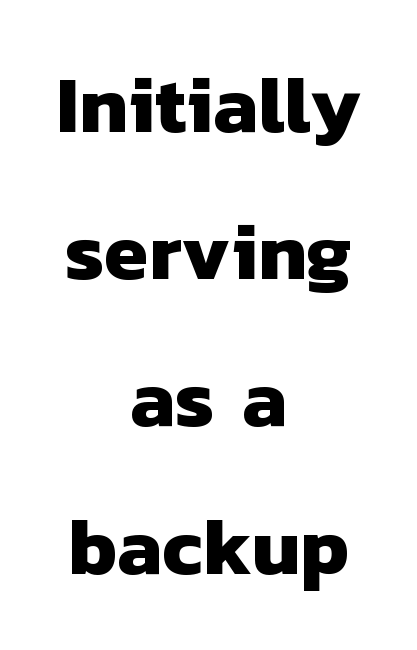
Q: Is the text bold? A: Yes.
Q: Is the typeface a serif or a sans-serif typeface? A: Sans-serif.
Q: Is the text underlined? A: No.
Q: How is the paragraph aligned? A: Centered.
Q: Is the spacing between letters normal or unusually wide? A: Normal.
Q: Width (condensed, normal, or wide)? A: Normal.
Q: Stroke contrast? A: Low.
Q: x-height? A: Medium.
Q: Monospaced? A: No.
